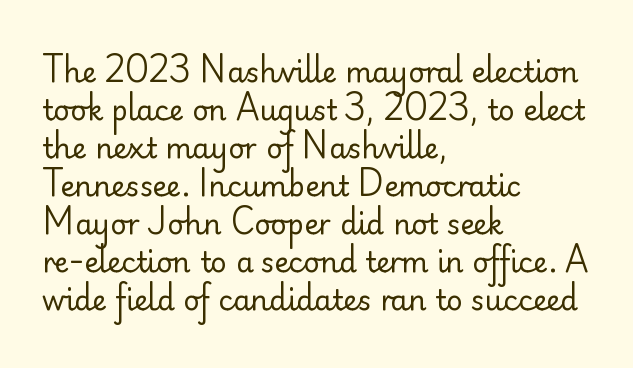
Q: Is the text bold? A: No.
Q: Is the text italic (slanted)? A: No, it is upright.
Q: Is the typeface a serif or a sans-serif typeface? A: Sans-serif.
Q: Is the text underlined? A: No.
Q: How is the paragraph aligned? A: Left-aligned.
Q: Is the spacing between letters normal or unusually wide? A: Normal.
Q: Is the spacing between lines tight, normal or loose? A: Normal.
Q: Width (condensed, normal, or wide)? A: Normal.
Q: Stroke contrast? A: Low.
Q: x-height? A: Small.
Q: Monospaced? A: No.
